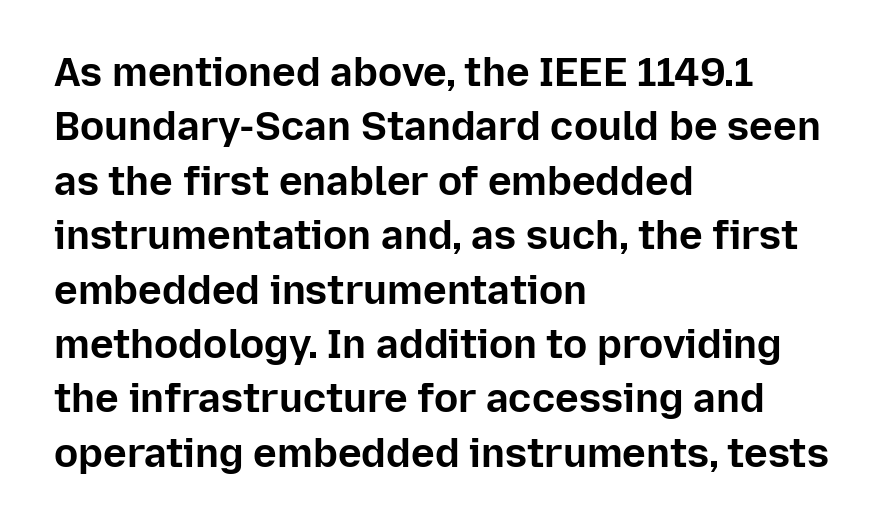
The image shows 40 px bold sans-serif type, upright; set left-aligned, normal line spacing (1.36x), normal letter spacing, not underlined; low stroke contrast and a medium x-height.
